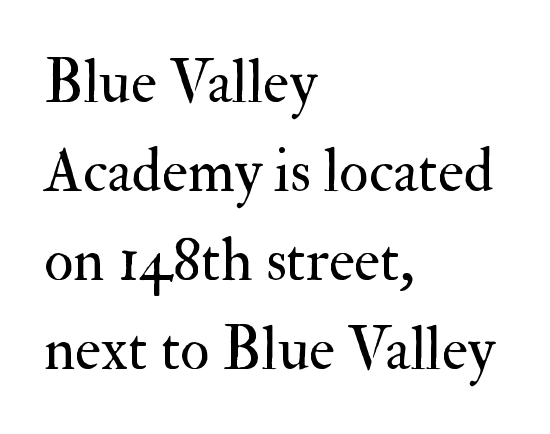
Rendered with straight, roman letterforms. Is this a sans? No — the strokes have serifs. Just letters on the line, the space beneath them empty. Vertical spacing — default.
